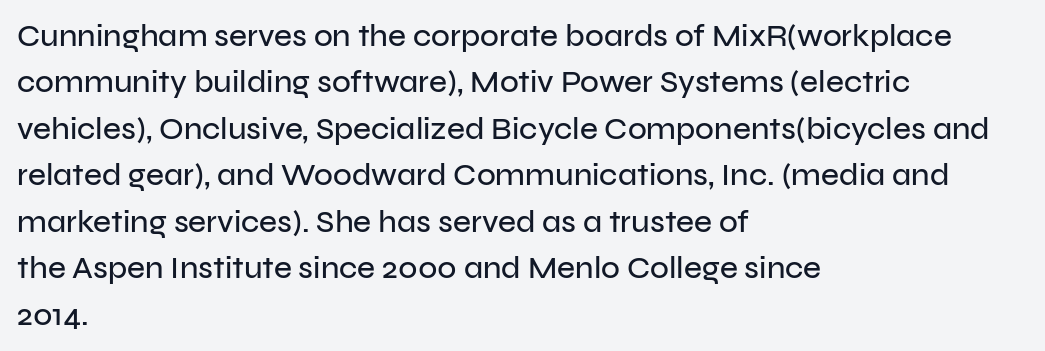
{"serif": "no", "italic": "no", "width": "normal", "stroke_contrast": "low", "x_height": "medium", "monospaced": "no", "underline": "no", "align": "left", "line_spacing": "normal", "line_spacing_ratio": 1.5, "letter_spacing": "normal", "letter_spacing_em": 0.0, "glyph_px": 31}
